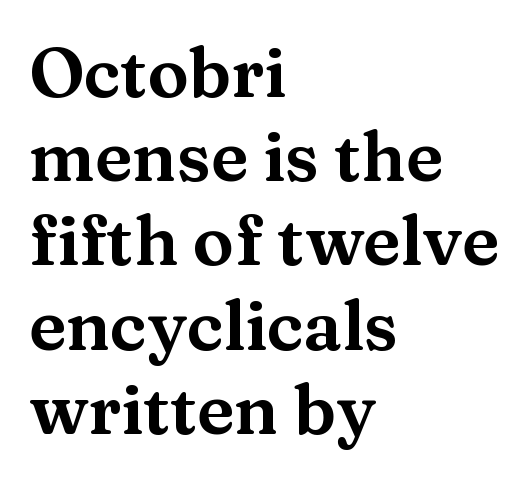
The image shows 69 px wide serif type, upright; set left-aligned, line spacing 1.22x, normal letter spacing, not underlined; medium stroke contrast and a medium x-height.
